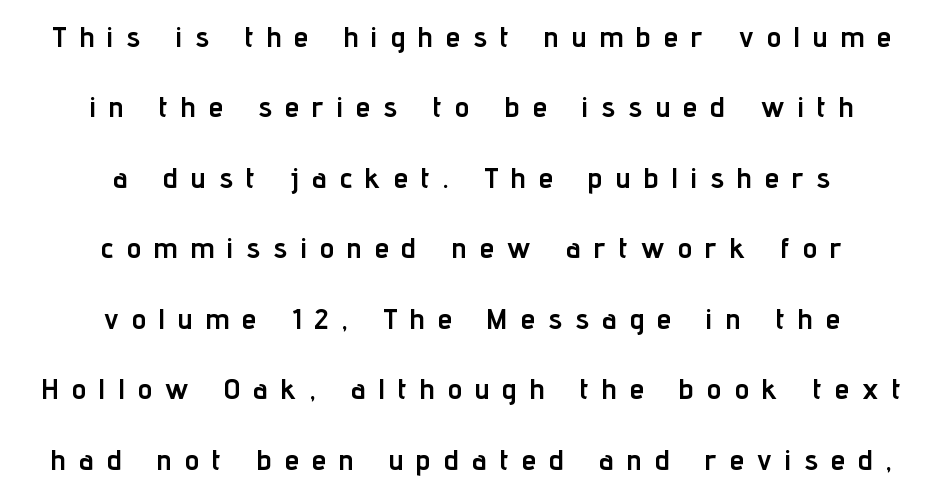
The image shows 29 px semibold, condensed sans-serif type, upright; set centered, loose line spacing (2.43x), unusually wide letter spacing (+0.46 em), not underlined; low stroke contrast and a medium x-height.
